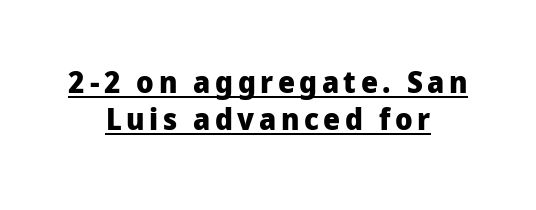
The image shows 30 px heavy sans-serif type, upright; set centered, normal line spacing (1.25x), underlined; low stroke contrast and a medium x-height.
